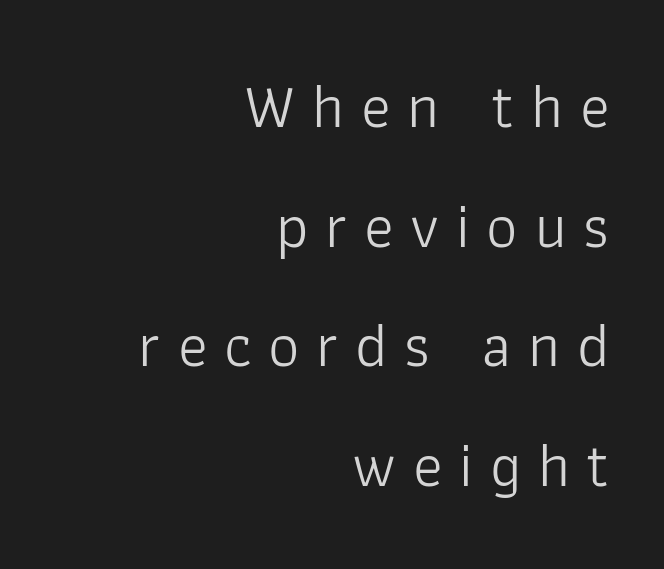
The image shows 62 px light sans-serif type, upright; set right-aligned, loose line spacing (1.93x), unusually wide letter spacing (+0.27 em), not underlined; low stroke contrast and a medium x-height.
